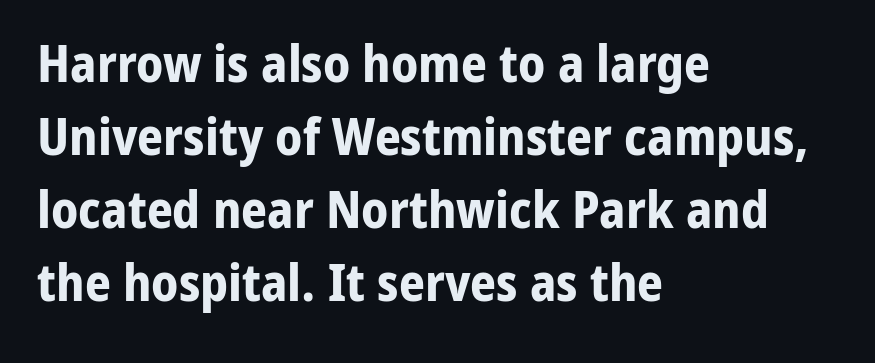
Q: Is the text bold? A: Yes.
Q: Is the text italic (slanted)? A: No, it is upright.
Q: Is the typeface a serif or a sans-serif typeface? A: Sans-serif.
Q: Is the text underlined? A: No.
Q: How is the paragraph aligned? A: Left-aligned.
Q: Is the spacing between letters normal or unusually wide? A: Normal.
Q: Is the spacing between lines tight, normal or loose? A: Normal.
Q: Width (condensed, normal, or wide)? A: Normal.
Q: Stroke contrast? A: Low.
Q: x-height? A: Medium.
Q: Monospaced? A: No.
